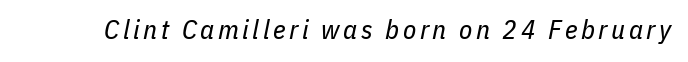
{"italic": "yes", "lean": "right", "slant_degrees": 11, "bold": "no", "underline": "no", "glyph_px": 27}
